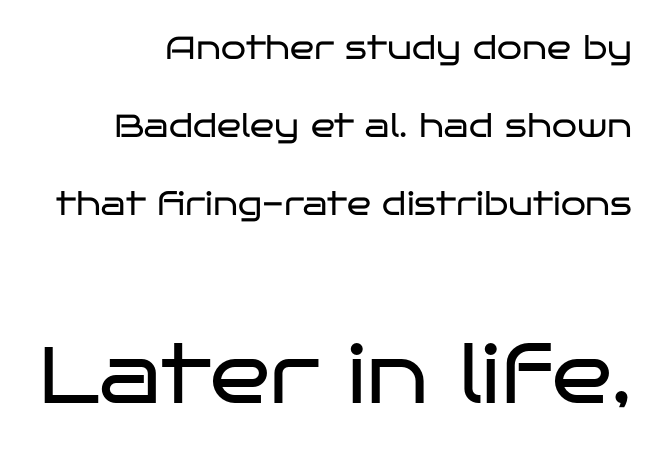
The image shows 80 px regular-weight, wide sans-serif type, upright; set right-aligned, loose line spacing (2.44x), normal letter spacing, not underlined; the second (bottom) block is 2.5x larger; low stroke contrast and a large x-height.
